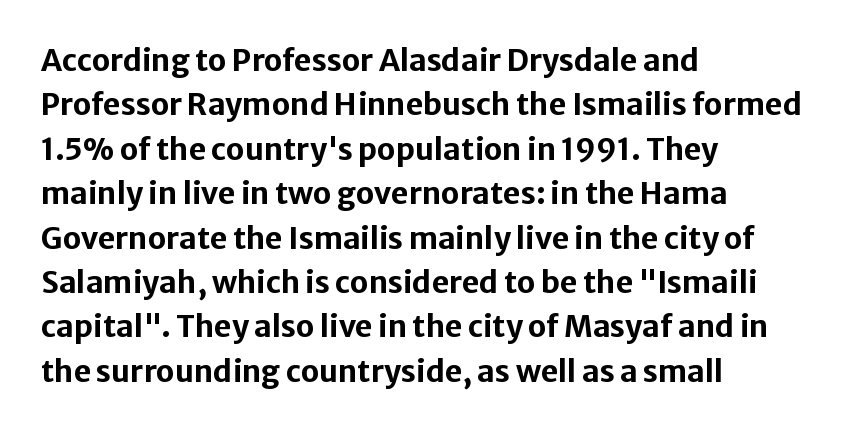
Look at the bottom of the vertical strokes: they stop flat, with no serifs. Honestly, the row spacing looks completely unremarkable. These lines were composed using upright roman letters. Do the characters align in a grid? No, the font is proportional. Does the weight exceed regular? Yes, all the way to bold. The lines in this sample share a left origin and differ only in where they stop.
